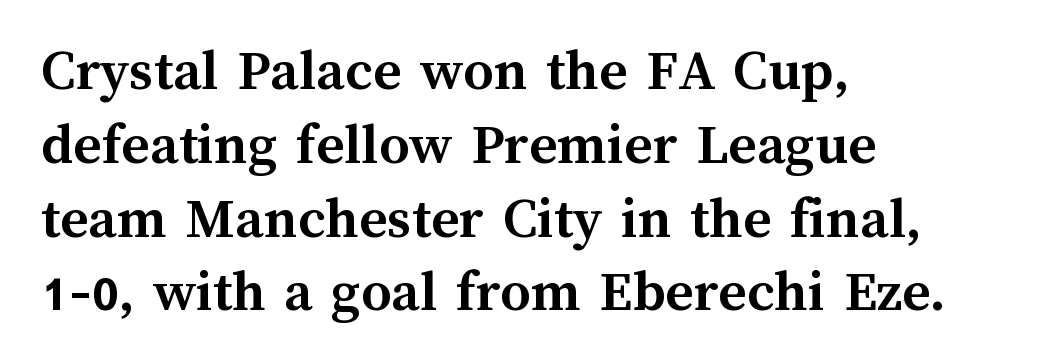
{"italic": "no", "bold": "yes", "weight": "semibold", "width": "normal", "stroke_contrast": "medium", "x_height": "medium", "monospaced": "no", "underline": "no", "align": "left", "line_spacing_ratio": 1.23, "letter_spacing": "normal", "letter_spacing_em": 0.0, "glyph_px": 60}
